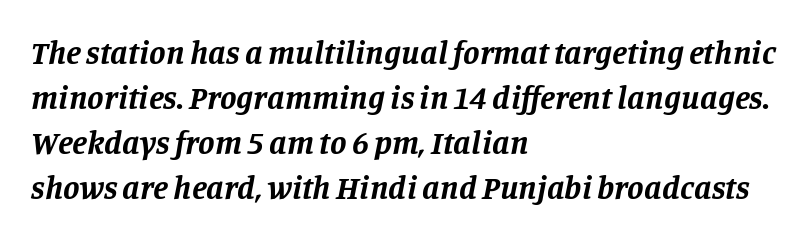
The image shows 33 px bold serif type, italic (leaning right); set left-aligned, normal line spacing (1.36x), normal letter spacing, not underlined; low stroke contrast and a large x-height.
